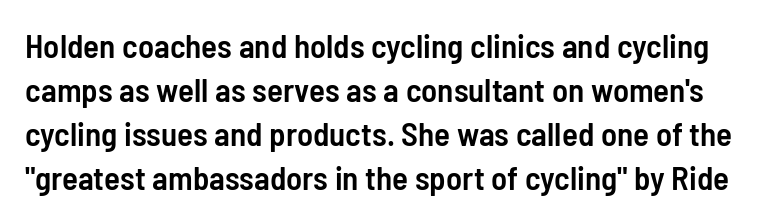
This rendering features lettering with no underline. The designer went with a sans here, leaving each stem footless. You could not count columns in this text — the font is proportionally spaced. The line texture is even and compact thanks to regular tracking. A somewhat darkened texture: the type is semibold rather than bold.
